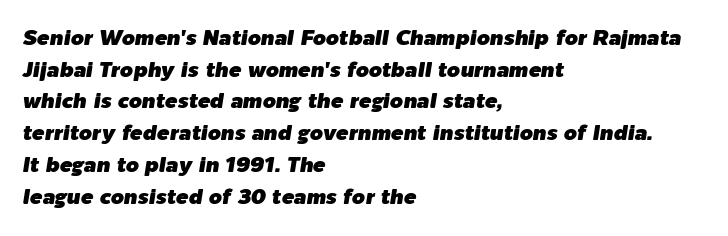
{"italic": "yes", "lean": "right", "slant_degrees": 9, "underline": "no", "align": "left", "line_spacing": "normal", "line_spacing_ratio": 1.51, "letter_spacing": "normal", "letter_spacing_em": 0.0, "glyph_px": 21}
